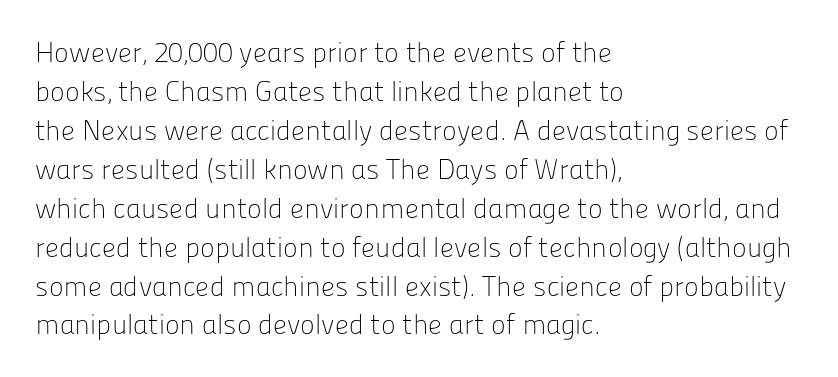
Q: Is the text bold? A: No.
Q: Is the text italic (slanted)? A: No, it is upright.
Q: Is the typeface a serif or a sans-serif typeface? A: Sans-serif.
Q: Is the text underlined? A: No.
Q: How is the paragraph aligned? A: Left-aligned.
Q: Is the spacing between letters normal or unusually wide? A: Normal.
Q: Is the spacing between lines tight, normal or loose? A: Normal.
Q: Width (condensed, normal, or wide)? A: Normal.
Q: Stroke contrast? A: Low.
Q: x-height? A: Medium.
Q: Monospaced? A: No.
